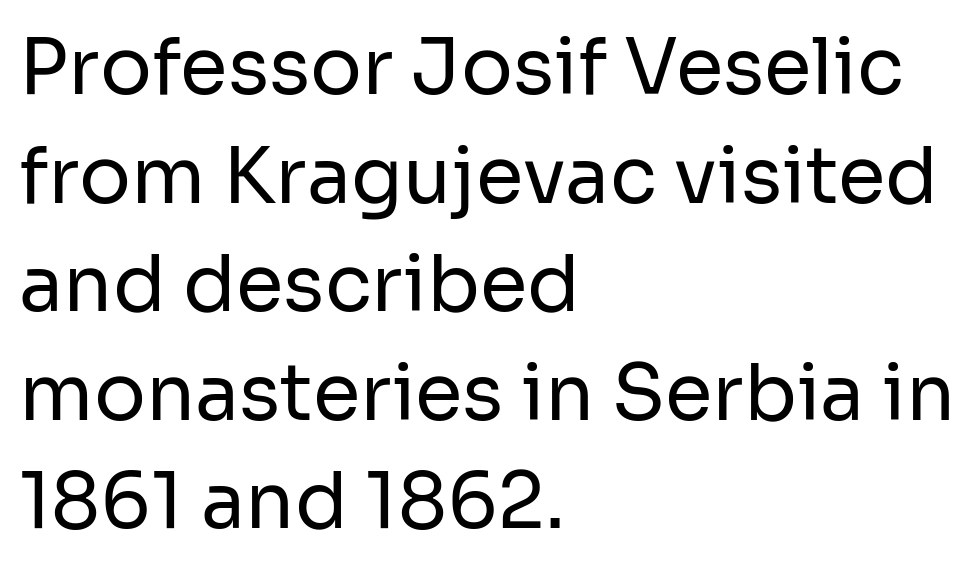
Q: Is the text bold? A: No.
Q: Is the text italic (slanted)? A: No, it is upright.
Q: Is the typeface a serif or a sans-serif typeface? A: Sans-serif.
Q: Is the text underlined? A: No.
Q: How is the paragraph aligned? A: Left-aligned.
Q: Is the spacing between letters normal or unusually wide? A: Normal.
Q: Is the spacing between lines tight, normal or loose? A: Normal.
Q: Width (condensed, normal, or wide)? A: Normal.
Q: Stroke contrast? A: Low.
Q: x-height? A: Medium.
Q: Monospaced? A: No.
